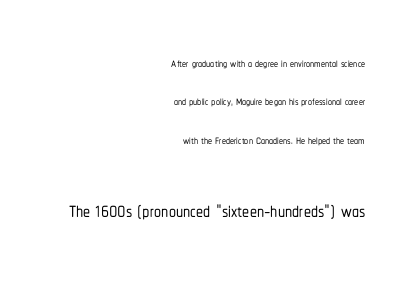
The image shows 28 px condensed sans-serif type, upright; set right-aligned, loose line spacing (2.4x), normal letter spacing, not underlined; the second (bottom) block is 1.75x larger; low stroke contrast and a medium x-height.
